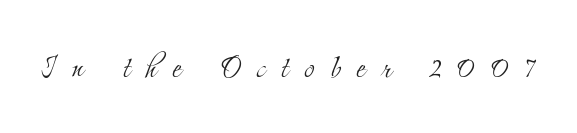
{"serif": "yes", "bold": "no", "weight": "light", "width": "condensed", "stroke_contrast": "medium", "x_height": "small", "monospaced": "no", "underline": "no", "letter_spacing": "wide", "letter_spacing_em": 0.41, "glyph_px": 39}
